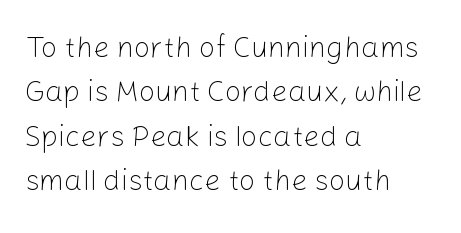
{"serif": "no", "italic": "no", "bold": "no", "weight": "light", "width": "normal", "stroke_contrast": "low", "x_height": "medium", "monospaced": "no", "underline": "no", "align": "left", "line_spacing": "normal", "line_spacing_ratio": 1.53, "letter_spacing": "normal", "letter_spacing_em": 0.0, "glyph_px": 29}
